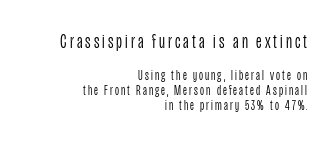
Q: Is the text bold? A: No.
Q: Is the text italic (slanted)? A: No, it is upright.
Q: Is the text underlined? A: No.
Q: How is the paragraph aligned? A: Right-aligned.
Q: Is the spacing between lines tight, normal or loose? A: Tight.
Q: Which block of text is set in a larger size, the first (top) or the second (bottom)? A: The first (top) one.
